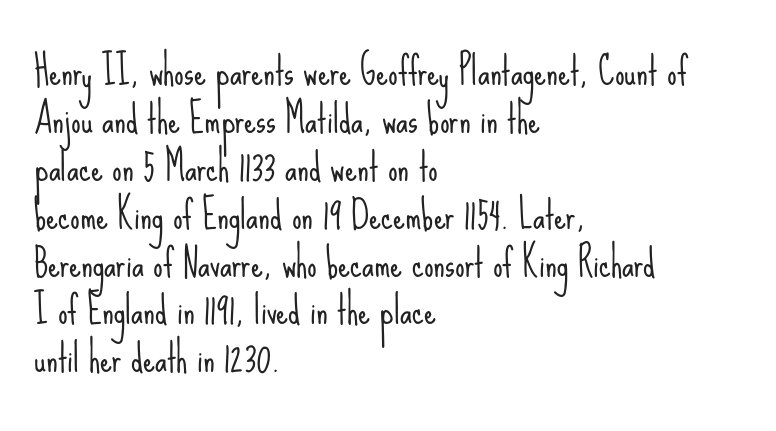
Q: Is the text bold? A: No.
Q: Is the text italic (slanted)? A: No, it is upright.
Q: Is the typeface a serif or a sans-serif typeface? A: Sans-serif.
Q: Is the text underlined? A: No.
Q: How is the paragraph aligned? A: Left-aligned.
Q: Is the spacing between letters normal or unusually wide? A: Normal.
Q: Is the spacing between lines tight, normal or loose? A: Normal.
Q: Width (condensed, normal, or wide)? A: Condensed.
Q: Stroke contrast? A: Low.
Q: x-height? A: Small.
Q: Monospaced? A: No.
